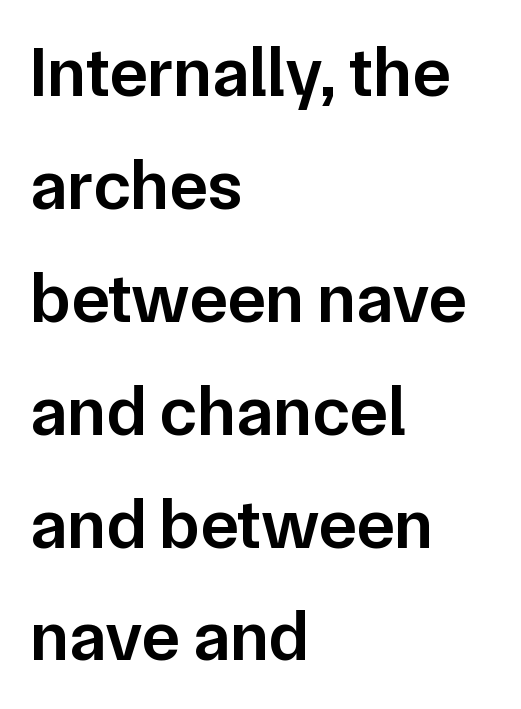
The image shows 71 px semibold sans-serif type, upright; set left-aligned, normal line spacing (1.59x), normal letter spacing, not underlined; low stroke contrast and a medium x-height.
